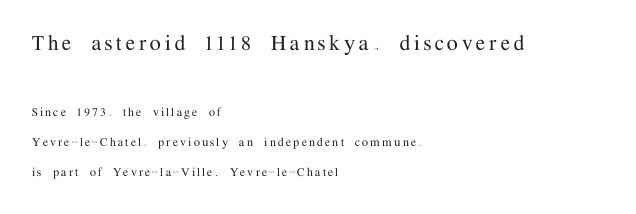
{"italic": "no", "underline": "no", "align": "left", "line_spacing": "loose", "line_spacing_ratio": 2.16, "larger_block": "first", "size_ratio": 1.79, "glyph_px": 25}
